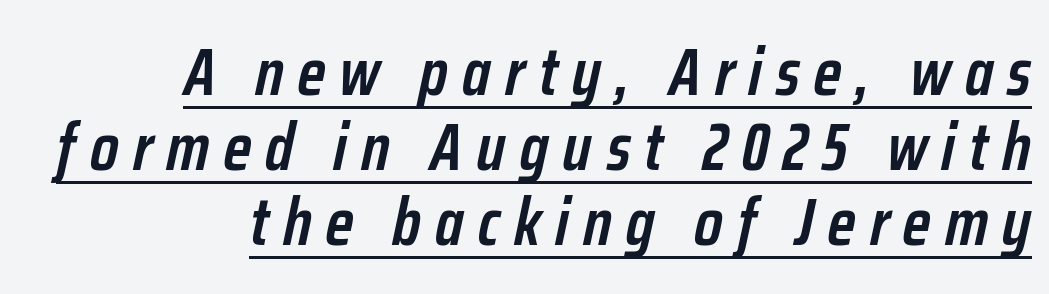
The rendering uses natural spacing where letterforms have individual widths. These lines were composed using italics. The lines in this sample share a right terminus and differ only in where they begin. Tracking here is generous; glyphs stand well apart from one another.
